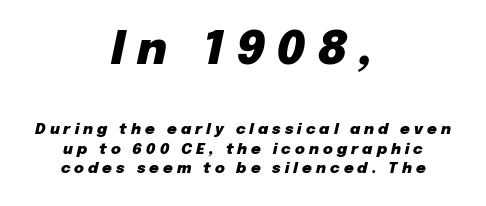
{"italic": "yes", "lean": "right", "slant_degrees": 12, "bold": "yes", "weight": "heavy", "width": "normal", "stroke_contrast": "low", "x_height": "medium", "monospaced": "no", "underline": "no", "align": "center", "line_spacing": "normal", "line_spacing_ratio": 1.3, "letter_spacing": "wide", "letter_spacing_em": 0.27, "larger_block": "first", "size_ratio": 3.0, "glyph_px": 45}
